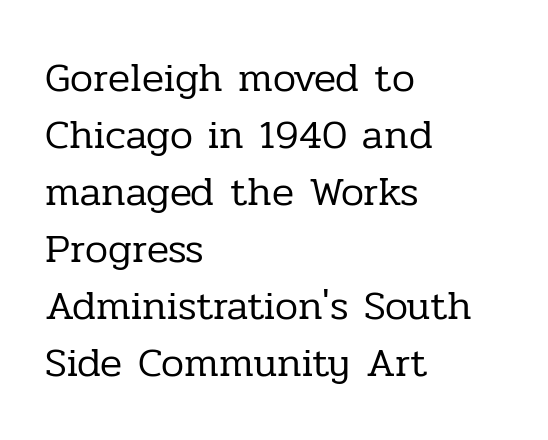
Q: Is the text bold? A: No.
Q: Is the text italic (slanted)? A: No, it is upright.
Q: Is the typeface a serif or a sans-serif typeface? A: Serif.
Q: Is the text underlined? A: No.
Q: How is the paragraph aligned? A: Left-aligned.
Q: Is the spacing between letters normal or unusually wide? A: Normal.
Q: Is the spacing between lines tight, normal or loose? A: Normal.
Q: Width (condensed, normal, or wide)? A: Normal.
Q: Stroke contrast? A: Low.
Q: x-height? A: Medium.
Q: Monospaced? A: No.
